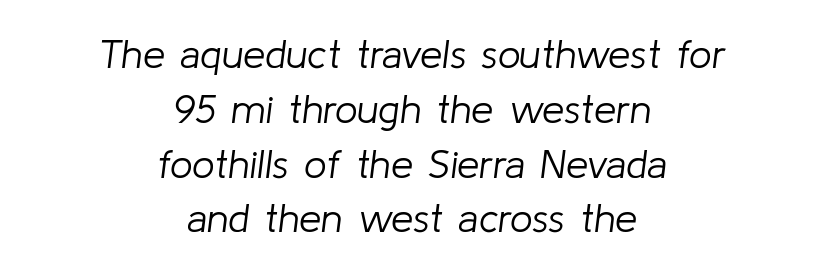
The image shows 40 px light type, italic (leaning right); set centered, normal line spacing (1.37x), normal letter spacing, not underlined; low stroke contrast and a medium x-height.
